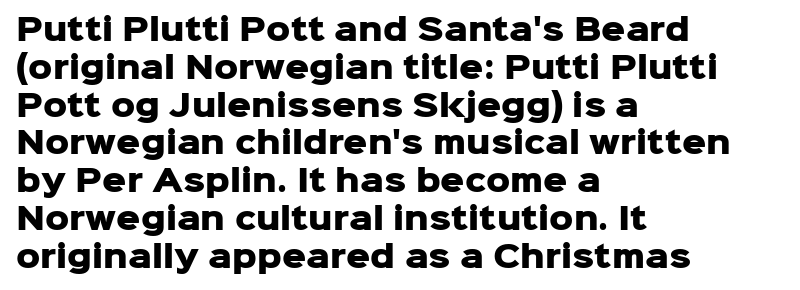
The image shows 30 px heavy sans-serif type, upright; set left-aligned, normal line spacing (1.26x), normal letter spacing, not underlined; low stroke contrast and a medium x-height.
